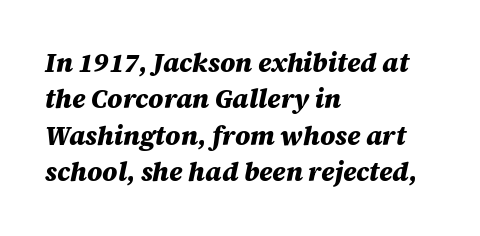
{"italic": "yes", "lean": "right", "slant_degrees": 12, "bold": "yes", "underline": "no", "align": "left", "line_spacing": "normal", "line_spacing_ratio": 1.4, "letter_spacing": "normal", "letter_spacing_em": 0.0, "glyph_px": 26}
